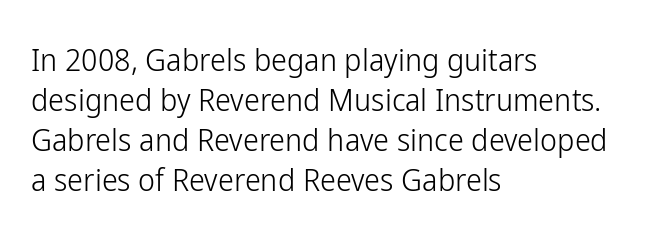
Q: Is the text bold? A: No.
Q: Is the text italic (slanted)? A: No, it is upright.
Q: Is the typeface a serif or a sans-serif typeface? A: Sans-serif.
Q: Is the text underlined? A: No.
Q: How is the paragraph aligned? A: Left-aligned.
Q: Is the spacing between letters normal or unusually wide? A: Normal.
Q: Is the spacing between lines tight, normal or loose? A: Normal.
Q: Width (condensed, normal, or wide)? A: Condensed.
Q: Stroke contrast? A: Low.
Q: x-height? A: Medium.
Q: Monospaced? A: No.
